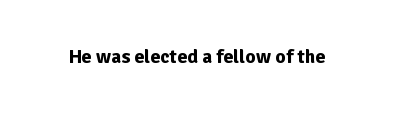
Q: Is the text bold? A: Yes.
Q: Is the text italic (slanted)? A: No, it is upright.
Q: Is the text underlined? A: No.
Q: Is the spacing between letters normal or unusually wide? A: Normal.
